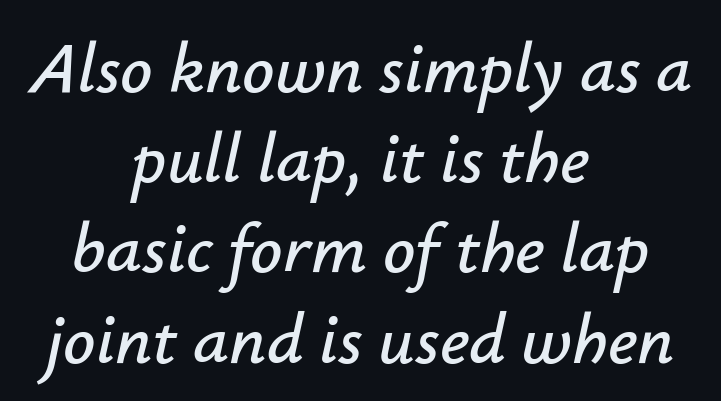
The image shows 71 px text type, italic (leaning right); set centered, normal line spacing (1.27x), normal letter spacing, not underlined; low stroke contrast and a small x-height.
